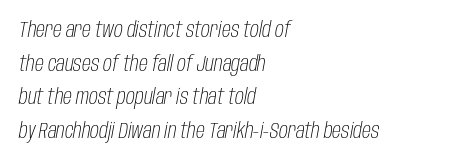
{"italic": "yes", "lean": "right", "slant_degrees": 10, "bold": "no", "underline": "no", "align": "left", "line_spacing": "normal", "line_spacing_ratio": 1.53, "letter_spacing": "normal", "letter_spacing_em": 0.0, "glyph_px": 22}
